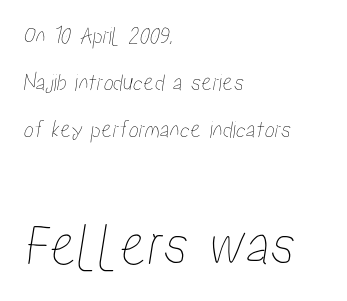
Q: Is the text underlined? A: No.
Q: How is the paragraph aligned? A: Left-aligned.
Q: Is the spacing between letters normal or unusually wide? A: Normal.
Q: Which block of text is set in a larger size, the first (top) or the second (bottom)? A: The second (bottom) one.
Q: Width (condensed, normal, or wide)? A: Condensed.
Q: Stroke contrast? A: Low.
Q: x-height? A: Medium.
Q: Monospaced? A: No.
